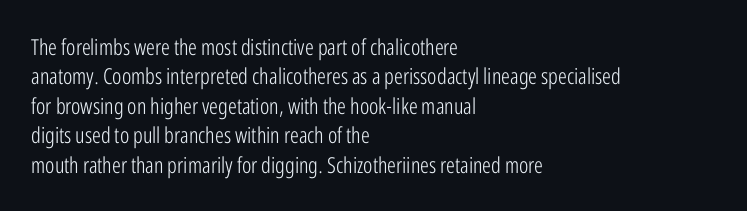
Q: Is the text bold? A: No.
Q: Is the text italic (slanted)? A: No, it is upright.
Q: Is the text underlined? A: No.
Q: How is the paragraph aligned? A: Left-aligned.
Q: Is the spacing between letters normal or unusually wide? A: Normal.
Q: Is the spacing between lines tight, normal or loose? A: Normal.
